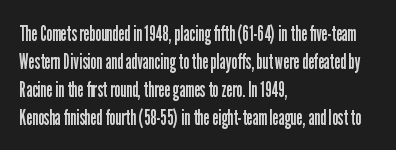
No extra ink here — the face is not bold. Students, observe: this is what conventionally led text looks like. Visually the block forms a straight wall on the left and a jagged coastline on the right. Clear beneath every line of the passage.
